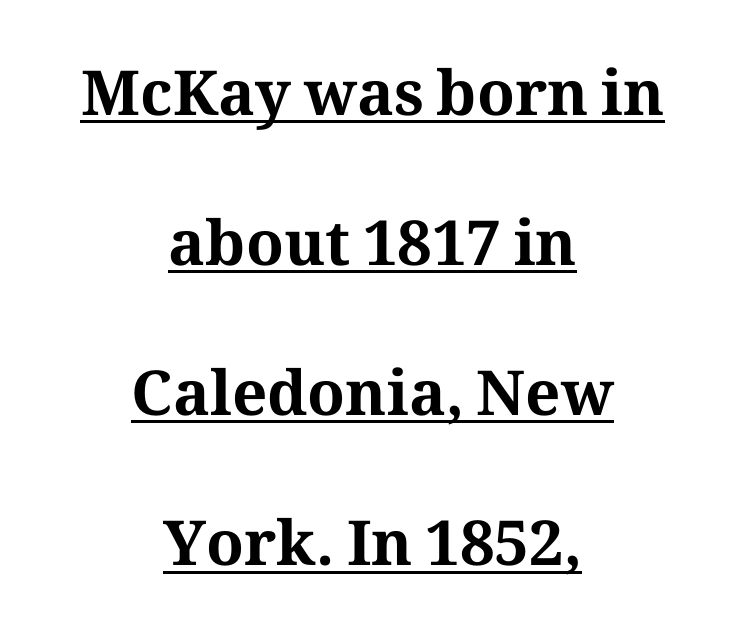
The image shows 62 px bold serif type, upright; set centered, loose line spacing (2.42x), normal letter spacing, underlined; medium stroke contrast and a medium x-height.
